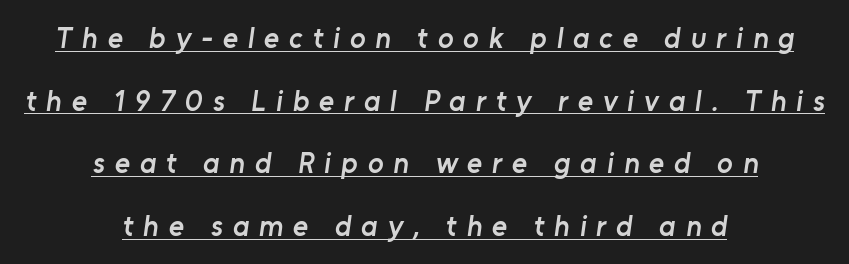
{"serif": "no", "bold": "semi", "weight": "semibold", "width": "normal", "stroke_contrast": "low", "x_height": "medium", "monospaced": "no", "underline": "yes", "align": "center", "line_spacing": "loose", "line_spacing_ratio": 2.16, "letter_spacing": "wide", "letter_spacing_em": 0.34, "glyph_px": 29}
